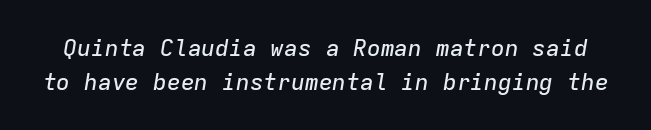
Posture: slanted. The vertical gap from one line to the next is medium. Caption: standard tracking, unaltered. The passage shown is not underscored anywhere.
